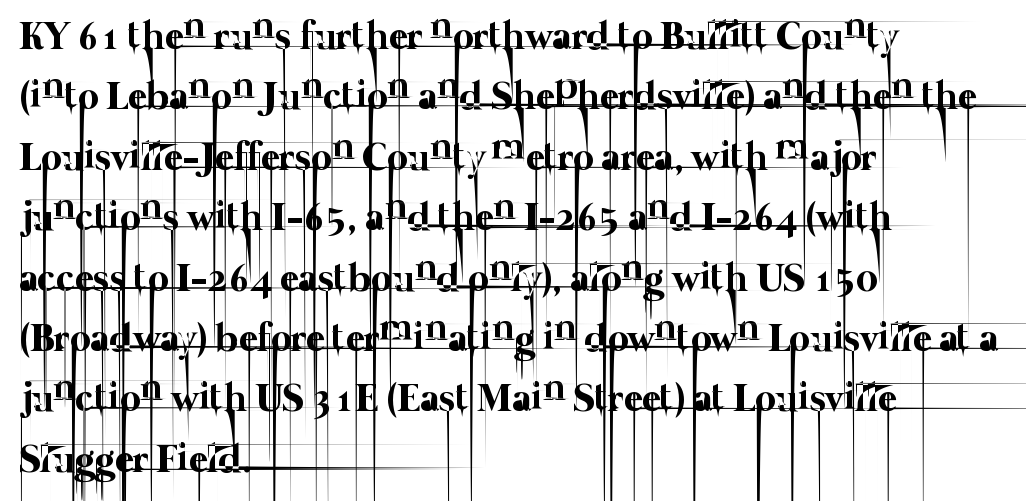
Q: Is the text bold? A: No.
Q: Is the text underlined? A: No.
Q: How is the paragraph aligned? A: Left-aligned.
Q: Is the spacing between letters normal or unusually wide? A: Normal.
Q: Is the spacing between lines tight, normal or loose? A: Normal.
Q: Width (condensed, normal, or wide)? A: Normal.
Q: Stroke contrast? A: Low.
Q: x-height? A: Medium.
Q: Monospaced? A: No.
